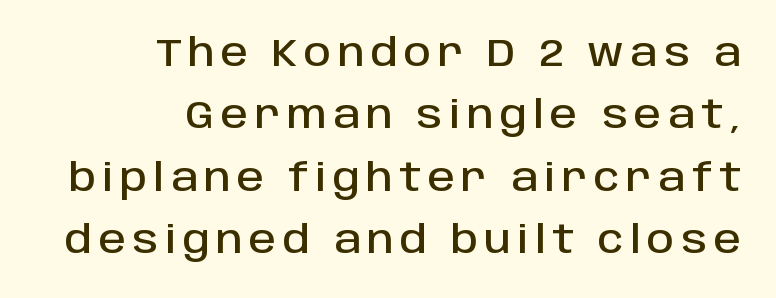
In terms of leading, this rendering sits right in the middle. You could not count columns in this text — the font is proportionally spaced. Nothing sits at the stroke ends, so this counts as sans-serif. Plain, unruled lines of type.
